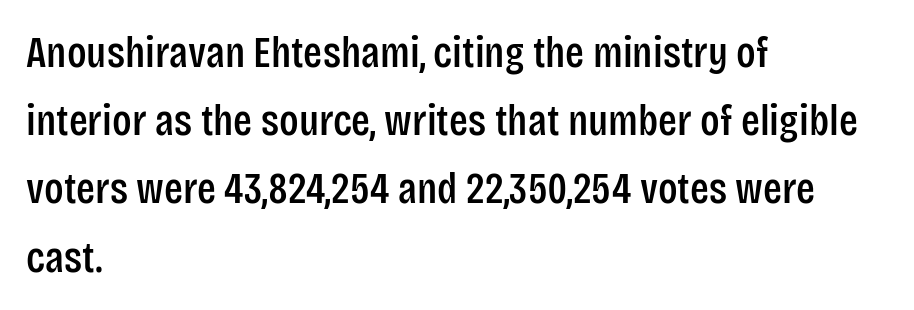
The image shows 44 px condensed sans-serif type, upright; set left-aligned, normal line spacing (1.55x), normal letter spacing, not underlined; low stroke contrast and a large x-height.
